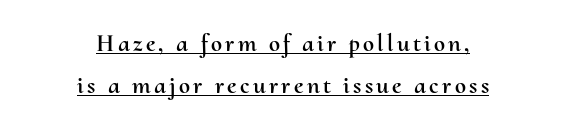
The image shows 25 px text type, upright; set centered, normal line spacing (1.69x), underlined.
